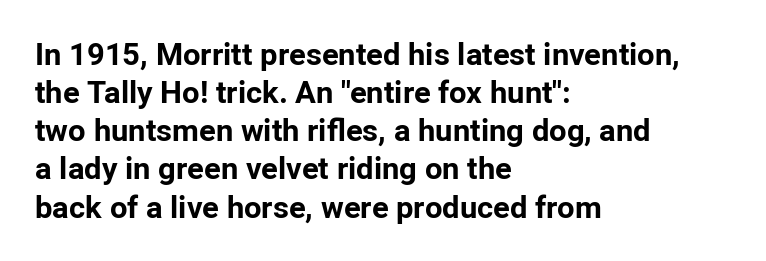
Regarding serifs, this sample does without them. Vertical strokes here are truly vertical. Left-aligned paragraph, ragged on the right. Anything drawn beneath the words? Only blank space. Look at the stroke-to-counter ratio: heavy, a bold. Spacing verdict: proportional, widths tailored to each character.
